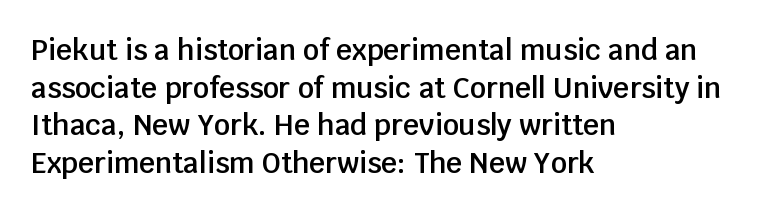
Q: Is the text bold? A: Semi-bold.
Q: Is the text italic (slanted)? A: No, it is upright.
Q: Is the typeface a serif or a sans-serif typeface? A: Sans-serif.
Q: Is the text underlined? A: No.
Q: How is the paragraph aligned? A: Left-aligned.
Q: Is the spacing between letters normal or unusually wide? A: Normal.
Q: Is the spacing between lines tight, normal or loose? A: Normal.
Q: Width (condensed, normal, or wide)? A: Normal.
Q: Stroke contrast? A: Low.
Q: x-height? A: Large.
Q: Monospaced? A: No.
